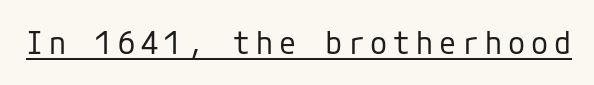
Q: Is the text bold? A: No.
Q: Is the text italic (slanted)? A: No, it is upright.
Q: Is the typeface a serif or a sans-serif typeface? A: Sans-serif.
Q: Is the text underlined? A: Yes.
Q: Width (condensed, normal, or wide)? A: Normal.
Q: Stroke contrast? A: Low.
Q: x-height? A: Medium.
